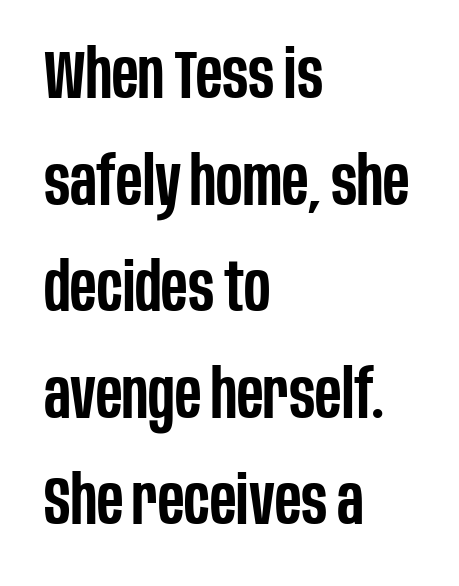
Letters rest on an invisible, unmarked baseline. Do the letters lean? They stand straight. The font is running at a semibold setting, under full bold. Regarding serifs, this sample does without them. Which margin do the lines hug? The left one — the right edge is uneven.
